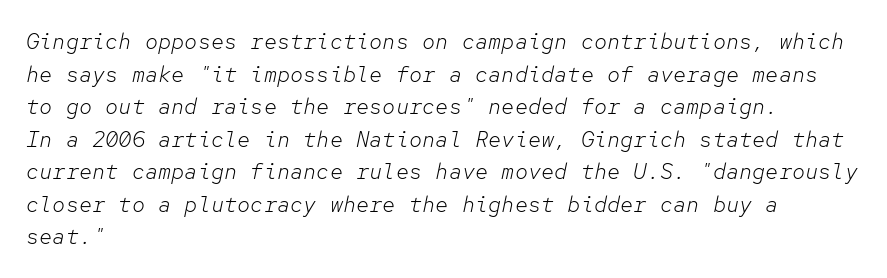
{"italic": "yes", "lean": "right", "slant_degrees": 12, "bold": "no", "underline": "no", "align": "left", "line_spacing": "normal", "line_spacing_ratio": 1.48, "letter_spacing": "normal", "letter_spacing_em": 0.0, "glyph_px": 22}
